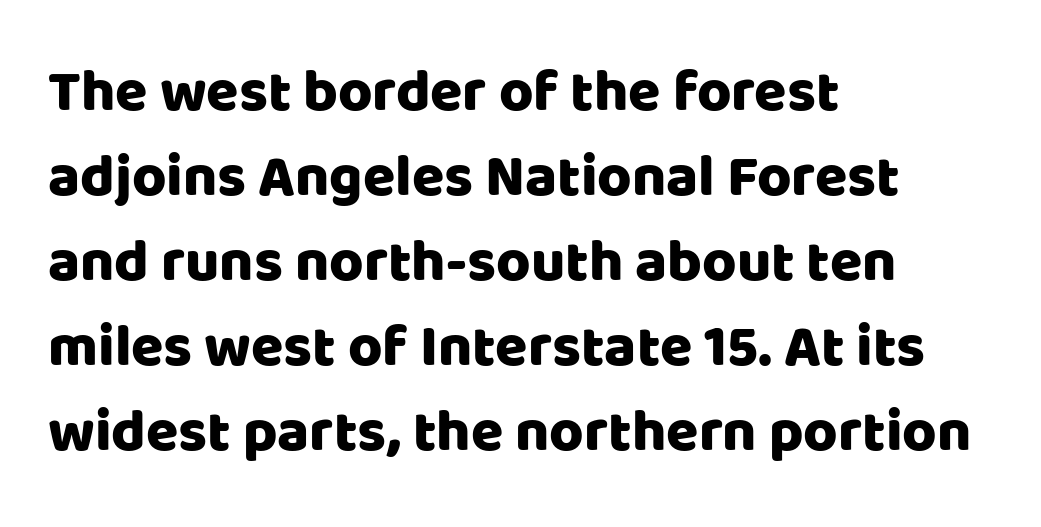
The image shows 59 px sans-serif type, upright; set left-aligned, normal line spacing (1.44x), normal letter spacing, not underlined; low stroke contrast and a large x-height.
